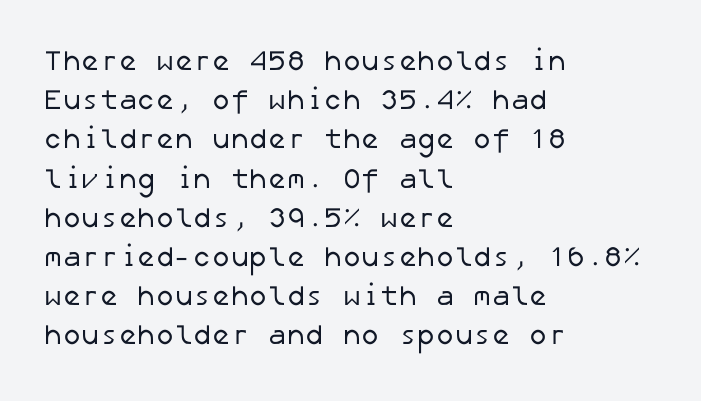
Q: Is the text bold? A: No.
Q: Is the typeface a serif or a sans-serif typeface? A: Sans-serif.
Q: Is the text underlined? A: No.
Q: How is the paragraph aligned? A: Left-aligned.
Q: Is the spacing between letters normal or unusually wide? A: Normal.
Q: Is the spacing between lines tight, normal or loose? A: Normal.
Q: Width (condensed, normal, or wide)? A: Normal.
Q: Stroke contrast? A: Low.
Q: x-height? A: Medium.
